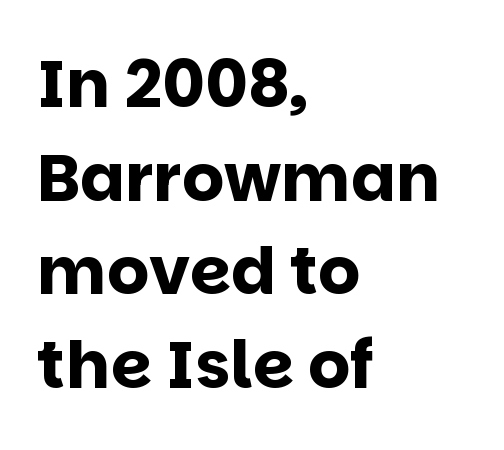
Q: Is the text bold? A: Yes.
Q: Is the text italic (slanted)? A: No, it is upright.
Q: Is the typeface a serif or a sans-serif typeface? A: Sans-serif.
Q: Is the text underlined? A: No.
Q: How is the paragraph aligned? A: Left-aligned.
Q: Is the spacing between letters normal or unusually wide? A: Normal.
Q: Is the spacing between lines tight, normal or loose? A: Normal.
Q: Width (condensed, normal, or wide)? A: Normal.
Q: Stroke contrast? A: Low.
Q: x-height? A: Large.
Q: Monospaced? A: No.
